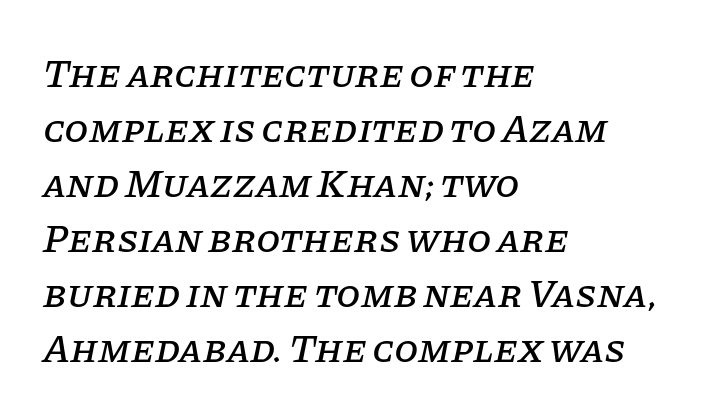
The setting favours the left margin, as ordinary paragraphs usually do. This sample keeps an unexceptional amount of space between lines. The rendering uses natural spacing where letterforms have individual widths. Typographically, this falls in the serif category. Notice how the stems are inclined rather than vertical — that's the hallmark of italics.
